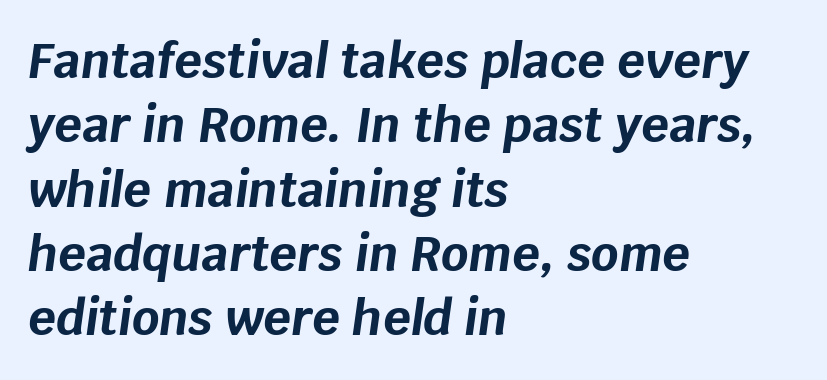
Q: Is the text bold? A: Yes.
Q: Is the text italic (slanted)? A: Yes, it leans right by about 8 degrees.
Q: Is the text underlined? A: No.
Q: How is the paragraph aligned? A: Left-aligned.
Q: Is the spacing between letters normal or unusually wide? A: Normal.
Q: Is the spacing between lines tight, normal or loose? A: Normal.
Q: Width (condensed, normal, or wide)? A: Normal.
Q: Stroke contrast? A: Low.
Q: x-height? A: Large.
Q: Monospaced? A: No.
